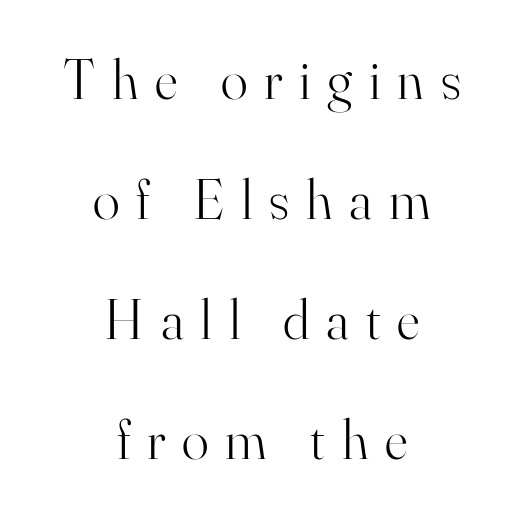
{"serif": "yes", "italic": "no", "bold": "no", "weight": "light", "width": "normal", "stroke_contrast": "high", "x_height": "small", "monospaced": "no", "underline": "no", "align": "center", "line_spacing": "loose", "line_spacing_ratio": 2.14, "letter_spacing": "wide", "letter_spacing_em": 0.3, "glyph_px": 56}
